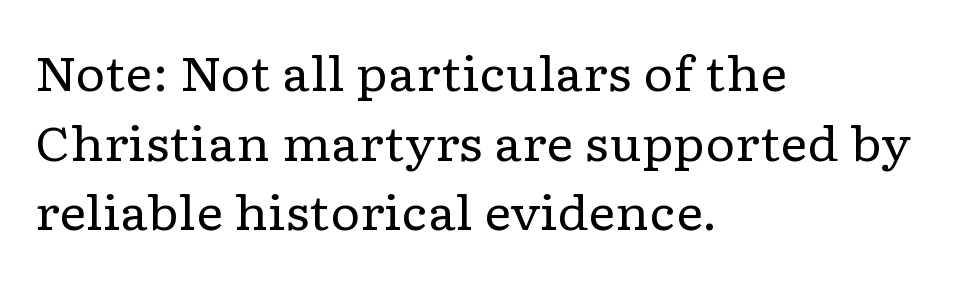
Q: Is the text bold? A: No.
Q: Is the text italic (slanted)? A: No, it is upright.
Q: Is the typeface a serif or a sans-serif typeface? A: Serif.
Q: Is the text underlined? A: No.
Q: How is the paragraph aligned? A: Left-aligned.
Q: Is the spacing between letters normal or unusually wide? A: Normal.
Q: Is the spacing between lines tight, normal or loose? A: Normal.
Q: Width (condensed, normal, or wide)? A: Wide.
Q: Stroke contrast? A: Low.
Q: x-height? A: Medium.
Q: Monospaced? A: No.
